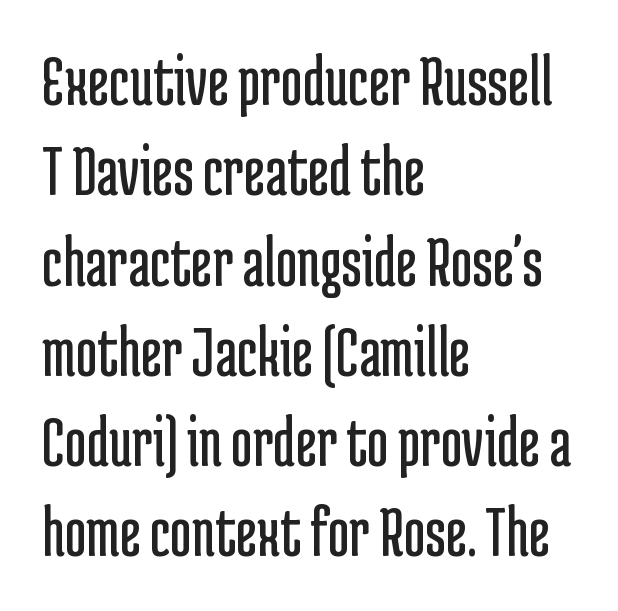
Standard letterfit; no display-style spreading of the glyphs. The rendering uses natural spacing where letterforms have individual widths. The font's upright variant was chosen for this text. The foot of each line stays bare and open. The typesetting does not lean heavy: it is not bold.
